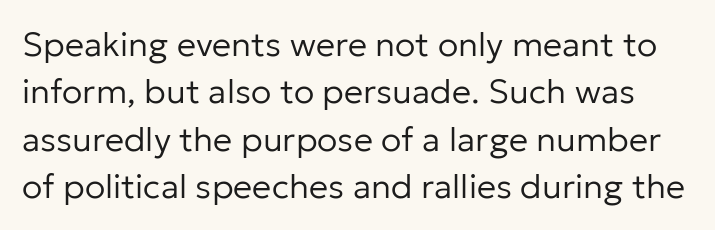
The image shows 34 px regular-weight sans-serif type, upright; set normal line spacing (1.39x), normal letter spacing, not underlined; low stroke contrast and a medium x-height.
